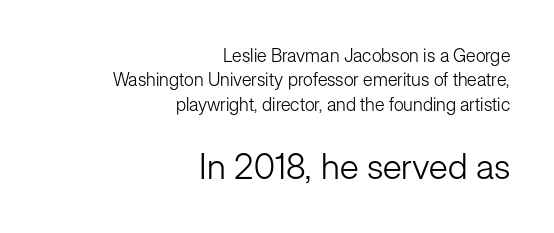
Interline gaps are of average width in this sample. Note the varied advance widths — an 'i' is clearly narrower than an 'm'. Check where the strokes stop: nothing finishes them off — pure sans. Compared with a typical body face, this is equally light or lighter still.
